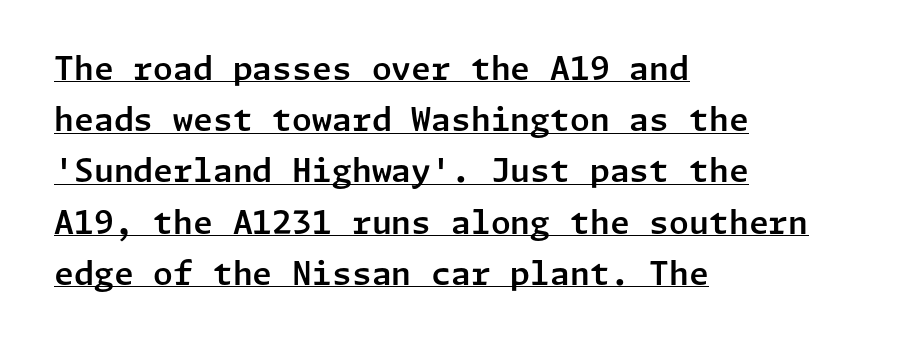
{"serif": "no", "italic": "no", "width": "normal", "stroke_contrast": "low", "x_height": "medium", "underline": "yes", "align": "left", "line_spacing": "normal", "line_spacing_ratio": 1.6, "letter_spacing": "normal", "letter_spacing_em": 0.0, "glyph_px": 32}
